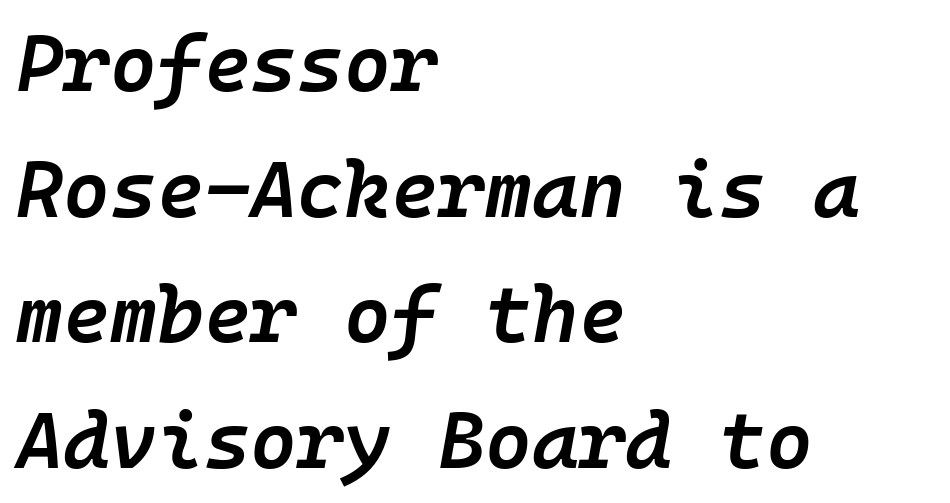
{"italic": "yes", "lean": "right", "slant_degrees": 10, "bold": "semi", "weight": "semibold", "width": "normal", "stroke_contrast": "low", "x_height": "medium", "monospaced": "yes", "underline": "no", "align": "left", "line_spacing": "normal", "line_spacing_ratio": 1.57, "letter_spacing": "normal", "letter_spacing_em": 0.0, "glyph_px": 80}
